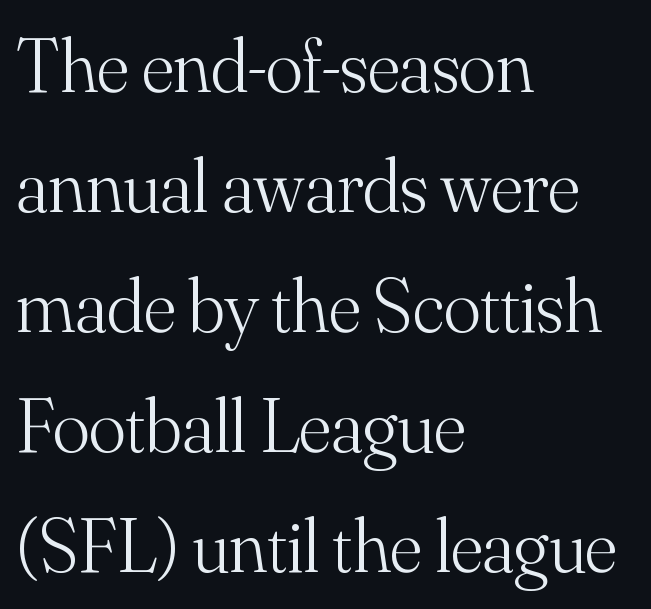
Q: Is the text bold? A: No.
Q: Is the text italic (slanted)? A: No, it is upright.
Q: Is the typeface a serif or a sans-serif typeface? A: Serif.
Q: Is the text underlined? A: No.
Q: How is the paragraph aligned? A: Left-aligned.
Q: Is the spacing between letters normal or unusually wide? A: Normal.
Q: Is the spacing between lines tight, normal or loose? A: Normal.
Q: Width (condensed, normal, or wide)? A: Normal.
Q: Stroke contrast? A: Medium.
Q: x-height? A: Small.
Q: Monospaced? A: No.
